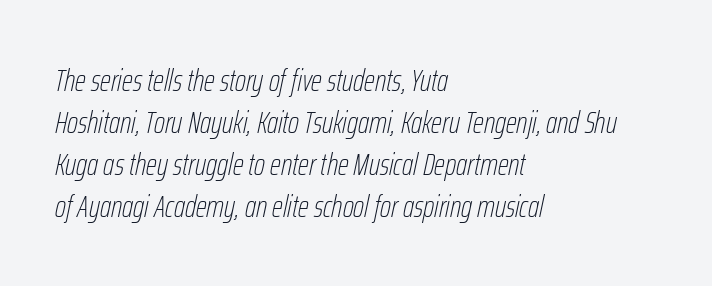
Each letter keeps its own natural width here, so spacing adapts to shape. Honestly, the letter spacing is just normal — you wouldn't notice it. Successive baselines arrive at the customary interval. These lines are set flush left with a ragged right edge.
